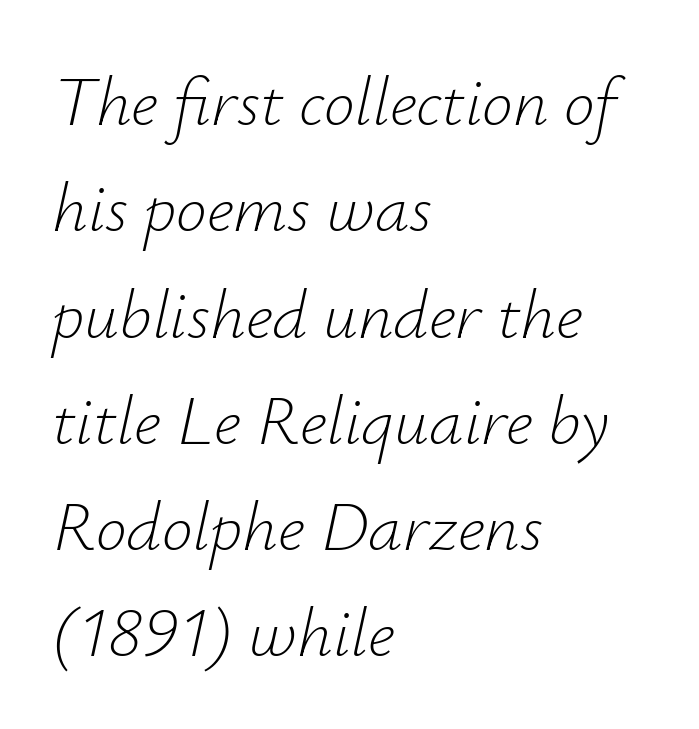
Spacing verdict: proportional, widths tailored to each character. The area under the type is left untouched. The font's italic variant was chosen for this text. The weight tops out at a normal text grade. Caption: standard tracking, unaltered. Whoever set this chose a conventional vertical rhythm.
